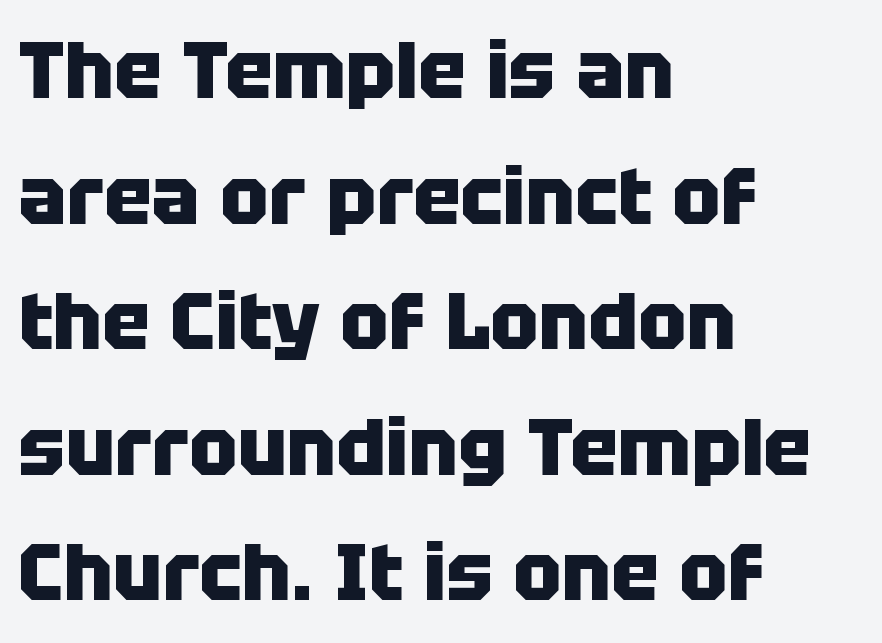
Tracking here is standard; glyphs follow each other at the usual distance. Each letter keeps its own natural width here, so spacing adapts to shape. Has an underline been added? It has not. Type style note: lacks serifs.
